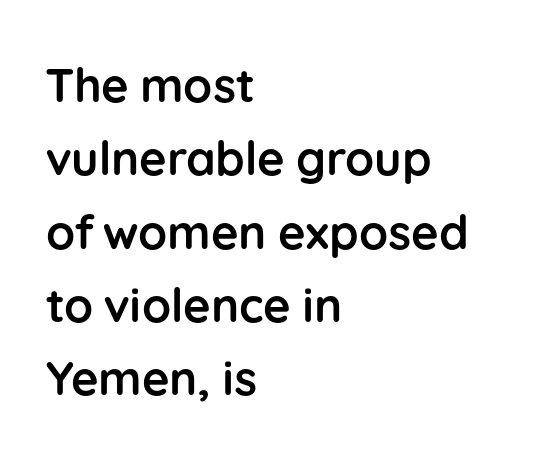
Q: Is the text bold? A: Yes.
Q: Is the text italic (slanted)? A: No, it is upright.
Q: Is the typeface a serif or a sans-serif typeface? A: Sans-serif.
Q: Is the text underlined? A: No.
Q: How is the paragraph aligned? A: Left-aligned.
Q: Is the spacing between letters normal or unusually wide? A: Normal.
Q: Is the spacing between lines tight, normal or loose? A: Normal.
Q: Width (condensed, normal, or wide)? A: Normal.
Q: Stroke contrast? A: Low.
Q: x-height? A: Medium.
Q: Monospaced? A: No.
